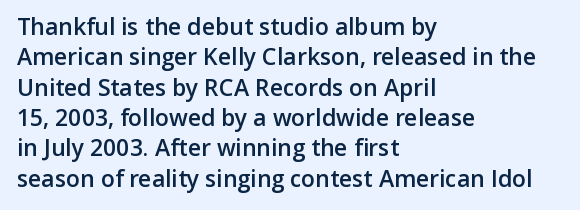
Q: Is the text bold? A: Semi-bold.
Q: Is the text italic (slanted)? A: No, it is upright.
Q: Is the text underlined? A: No.
Q: How is the paragraph aligned? A: Left-aligned.
Q: Is the spacing between letters normal or unusually wide? A: Normal.
Q: Is the spacing between lines tight, normal or loose? A: Normal.
